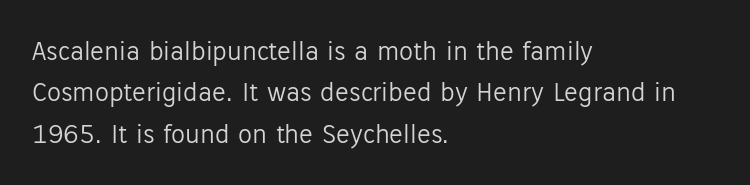
The image shows 28 px light sans-serif type, upright; set left-aligned, normal line spacing (1.48x), normal letter spacing, not underlined; low stroke contrast and a medium x-height.
